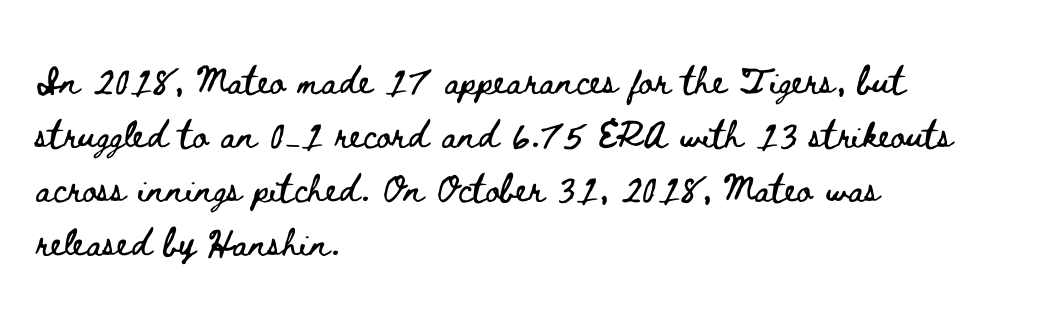
{"width": "wide", "stroke_contrast": "low", "x_height": "small", "monospaced": "no", "underline": "no", "align": "left", "line_spacing": "normal", "line_spacing_ratio": 1.54, "letter_spacing": "normal", "letter_spacing_em": 0.0, "glyph_px": 35}
